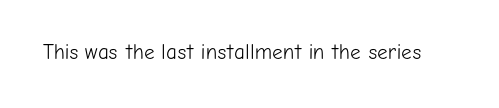
The passage shown is not underscored anywhere. The font's upright variant was chosen for this text. Stems here are at most as thick as an everyday book face. Observe the ordinary spacing: letters are neighbours, not strangers.
